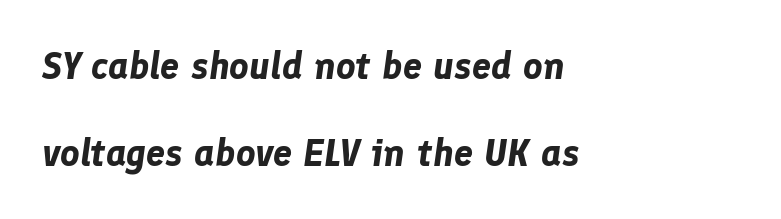
Here the designer chose a conventional face with non-uniform glyph widths. Underline: absent. Nothing unusual about the tracking: characters are spaced as the font intends. When letters slant like this, we call the style italic. Typesetter's note: full bold, strokes at maximum text heaviness. Alignment: flush left.
